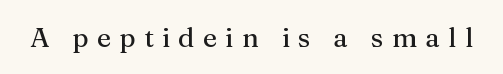
The image shows 27 px text type, upright; set unusually wide letter spacing (+0.31 em), not underlined.
